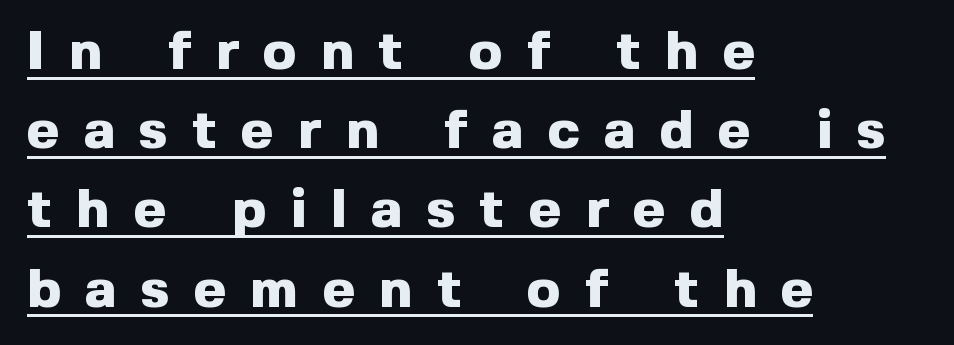
In terms of posture, this sample is upright. Whoever set this chose a conventional vertical rhythm. The lines in this sample share a left origin and differ only in where they stop. Spacing between characters has been opened up far beyond the box default. Proportional: the letters do not fall into vertical columns.
